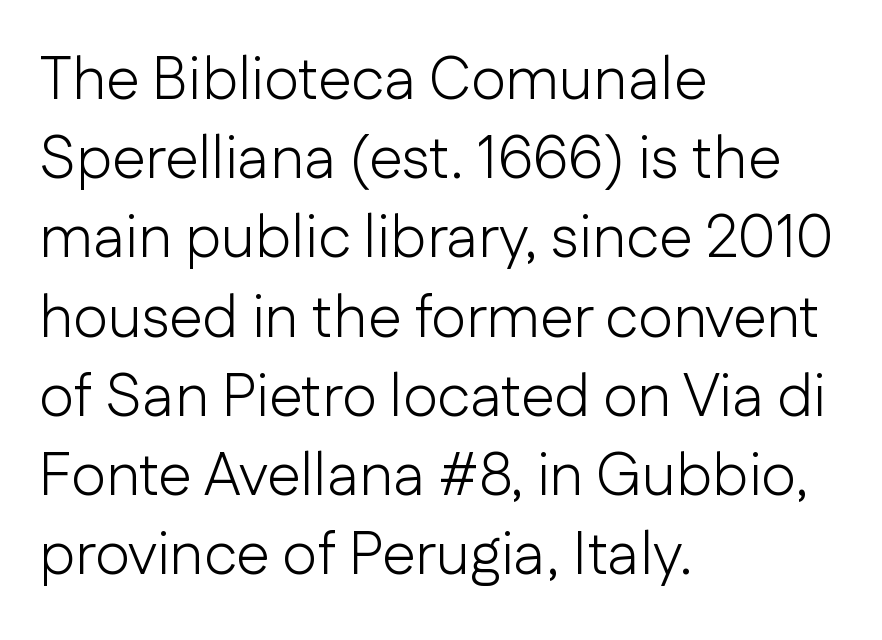
Q: Is the text bold? A: No.
Q: Is the text italic (slanted)? A: No, it is upright.
Q: Is the typeface a serif or a sans-serif typeface? A: Sans-serif.
Q: Is the text underlined? A: No.
Q: How is the paragraph aligned? A: Left-aligned.
Q: Is the spacing between letters normal or unusually wide? A: Normal.
Q: Is the spacing between lines tight, normal or loose? A: Normal.
Q: Width (condensed, normal, or wide)? A: Normal.
Q: Stroke contrast? A: Low.
Q: x-height? A: Medium.
Q: Monospaced? A: No.
